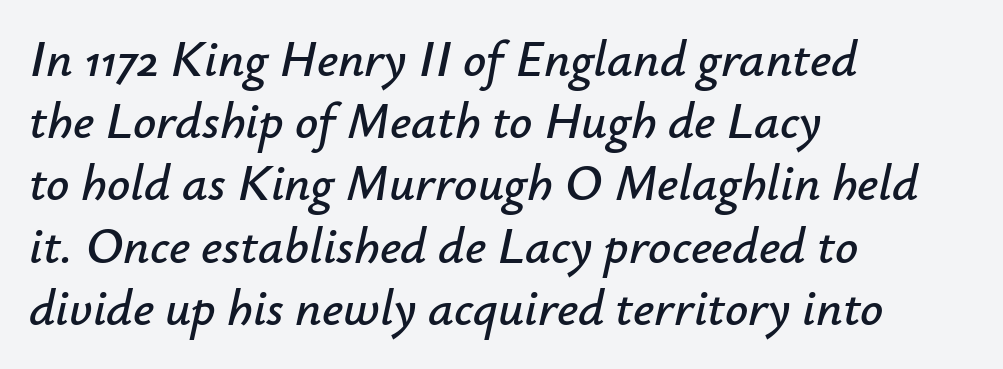
Q: Is the text italic (slanted)? A: Yes, it leans right by about 12 degrees.
Q: Is the text underlined? A: No.
Q: How is the paragraph aligned? A: Left-aligned.
Q: Is the spacing between letters normal or unusually wide? A: Normal.
Q: Width (condensed, normal, or wide)? A: Normal.
Q: Stroke contrast? A: Low.
Q: x-height? A: Small.
Q: Monospaced? A: No.
